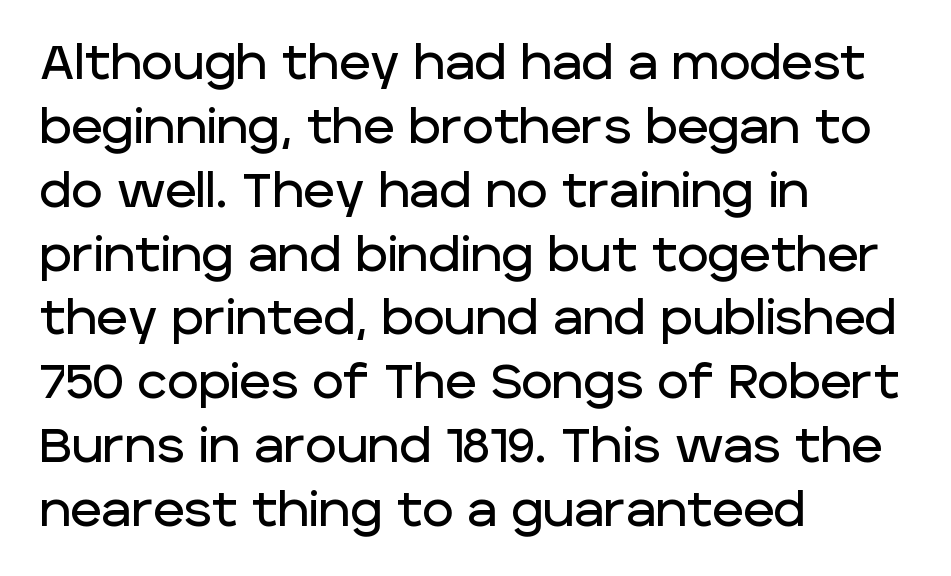
The image shows 48 px sans-serif type, upright; set left-aligned, normal line spacing (1.33x), normal letter spacing, not underlined; low stroke contrast and a large x-height.
